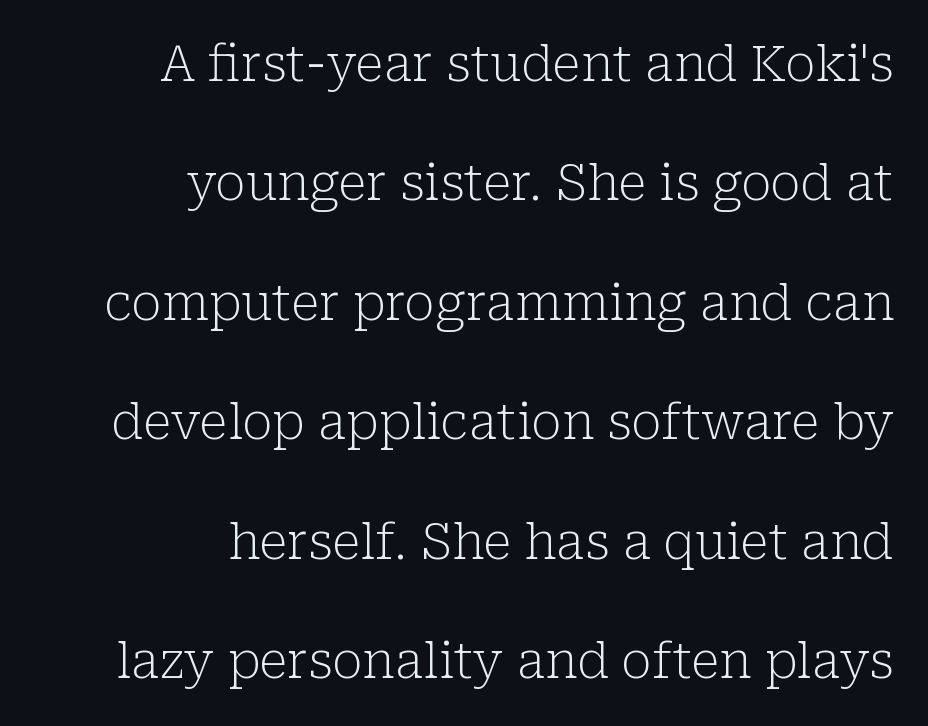
The image shows 50 px light serif type, upright; set right-aligned, loose line spacing (2.39x), normal letter spacing, not underlined; low stroke contrast and a medium x-height.
